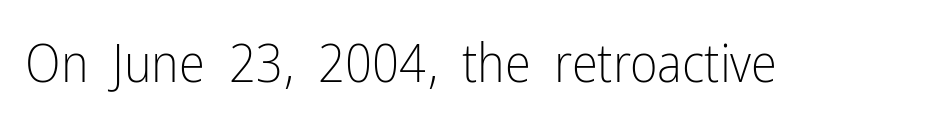
Q: Is the text bold? A: No.
Q: Is the text italic (slanted)? A: No, it is upright.
Q: Is the typeface a serif or a sans-serif typeface? A: Sans-serif.
Q: Is the text underlined? A: No.
Q: Is the spacing between letters normal or unusually wide? A: Normal.
Q: Width (condensed, normal, or wide)? A: Condensed.
Q: Stroke contrast? A: Low.
Q: x-height? A: Medium.
Q: Monospaced? A: No.
